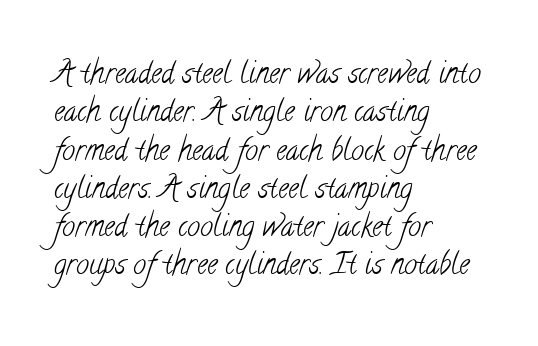
The type family on display is of the serif kind. Plain, unruled lines of type. The characters are drawn with everyday or finer stroke widths. Every row of glyphs begins at an identical x-position on the left.
